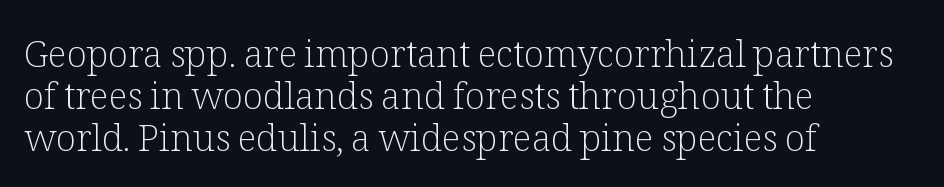
The image shows 37 px light serif type, upright; set left-aligned, tight line spacing (1.14x), normal letter spacing, not underlined; low stroke contrast and a medium x-height.
